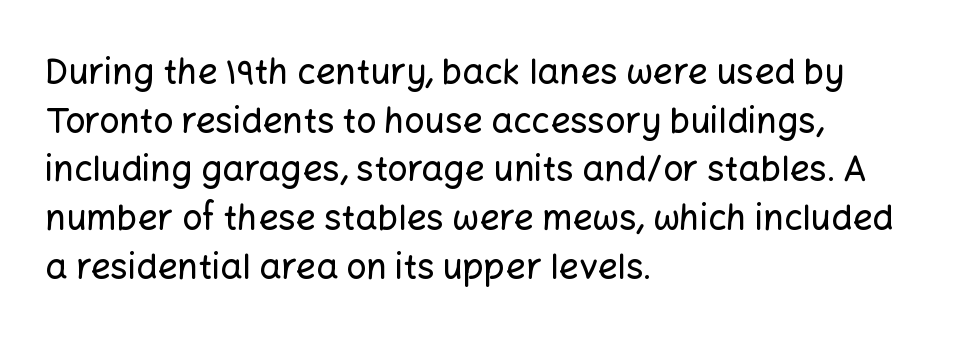
{"serif": "no", "italic": "no", "width": "normal", "stroke_contrast": "low", "x_height": "medium", "monospaced": "no", "underline": "no", "align": "left", "line_spacing": "normal", "line_spacing_ratio": 1.39, "letter_spacing": "normal", "letter_spacing_em": 0.0, "glyph_px": 35}
